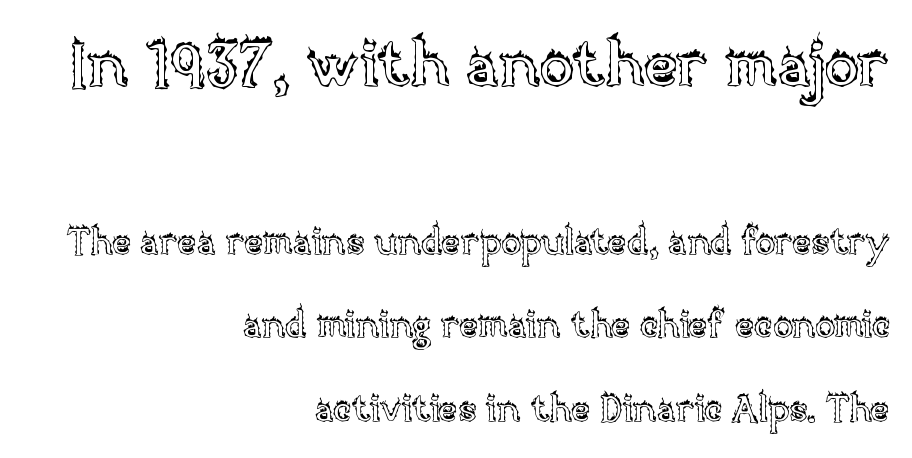
The image shows 64 px text type, upright; set right-aligned, loose line spacing (2.25x), normal letter spacing, not underlined; the first (top) block is 1.73x larger; a large x-height.
